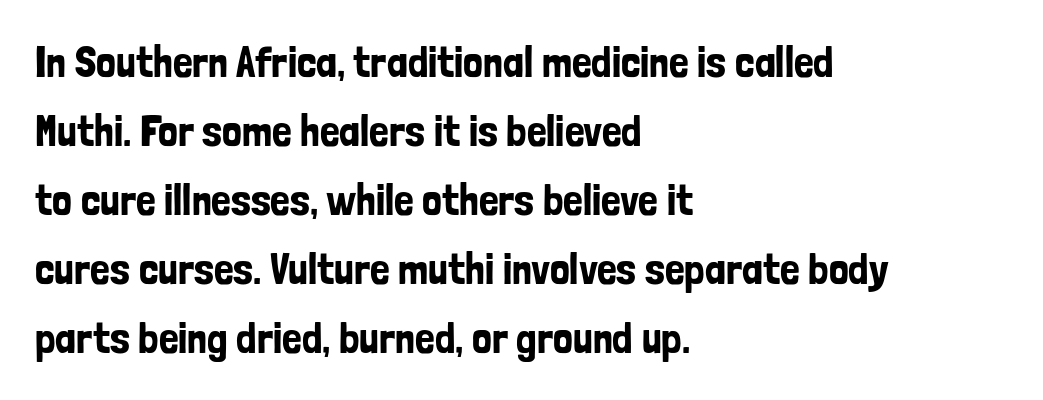
{"serif": "no", "italic": "no", "width": "condensed", "stroke_contrast": "low", "x_height": "medium", "monospaced": "no", "underline": "no", "align": "left", "line_spacing": "normal", "line_spacing_ratio": 1.57, "letter_spacing": "normal", "letter_spacing_em": 0.0, "glyph_px": 44}
